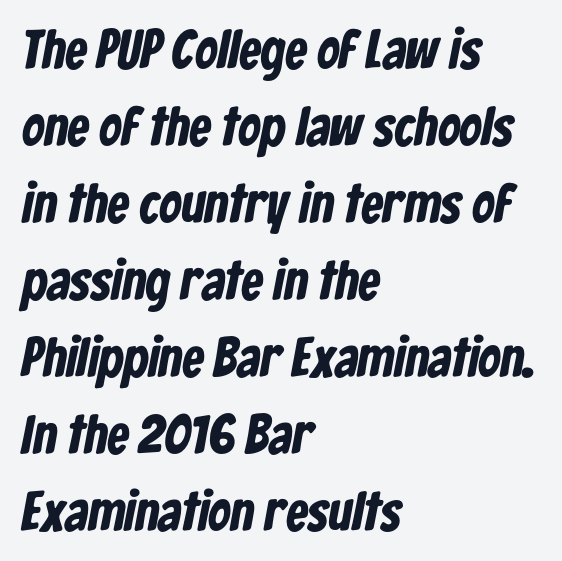
{"serif": "no", "bold": "yes", "weight": "bold", "width": "condensed", "stroke_contrast": "low", "x_height": "medium", "monospaced": "no", "underline": "no", "align": "left", "line_spacing": "normal", "line_spacing_ratio": 1.4, "letter_spacing": "normal", "letter_spacing_em": 0.0, "glyph_px": 55}
